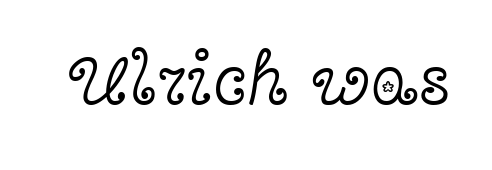
The image shows 74 px light, wide serif type, upright; set normal letter spacing, not underlined; a medium x-height.
